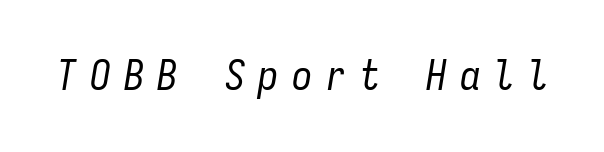
You can tell it's italic because the verticals aren't actually vertical. Bare-footed words on every line. Characters follow at a spacing far wider than the type designer built in. Is this a fixed-width face? Yes — each glyph sits in an identical cell.
